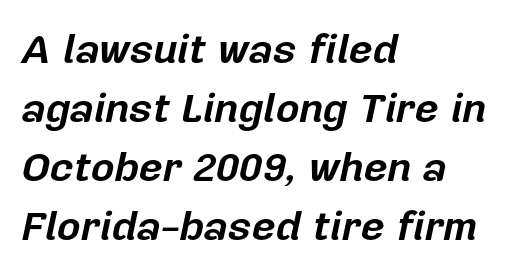
The image shows 41 px bold type, italic (leaning right); set left-aligned, normal line spacing (1.44x), normal letter spacing, not underlined; low stroke contrast and a medium x-height.
